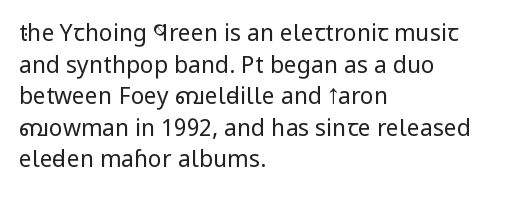
The image shows 23 px text type, upright; set left-aligned, normal line spacing (1.37x), normal letter spacing, not underlined.
